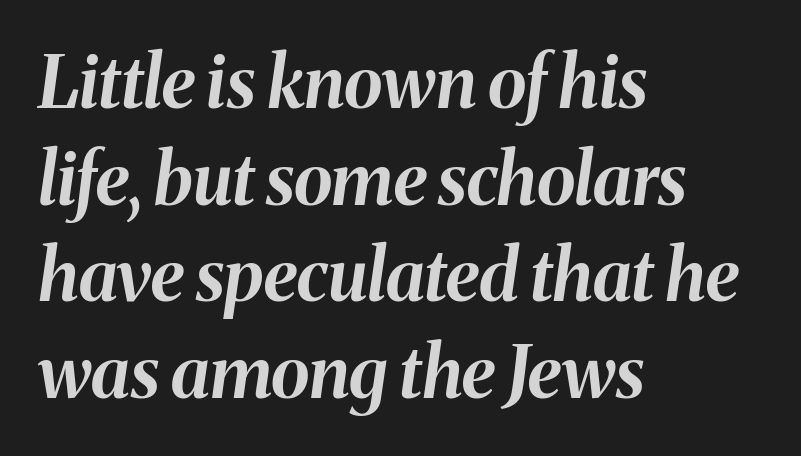
{"italic": "yes", "lean": "right", "slant_degrees": 8, "bold": "yes", "weight": "bold", "width": "normal", "stroke_contrast": "medium", "x_height": "medium", "monospaced": "no", "underline": "no", "align": "left", "line_spacing": "normal", "line_spacing_ratio": 1.36, "letter_spacing": "normal", "letter_spacing_em": 0.0, "glyph_px": 71}
